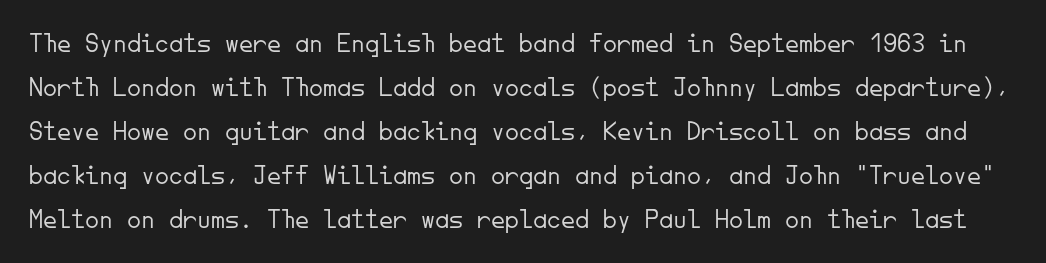
The image shows 28 px light sans-serif type, upright, monospaced; set normal line spacing (1.57x), normal letter spacing, not underlined; low stroke contrast and a small x-height.
